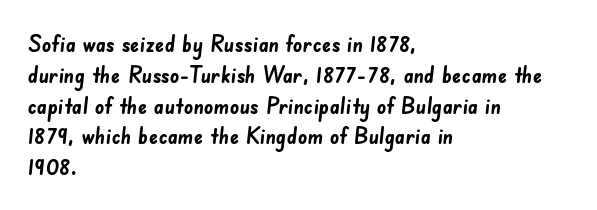
Q: Is the text bold? A: Yes.
Q: Is the text underlined? A: No.
Q: How is the paragraph aligned? A: Left-aligned.
Q: Is the spacing between letters normal or unusually wide? A: Normal.
Q: Is the spacing between lines tight, normal or loose? A: Normal.
